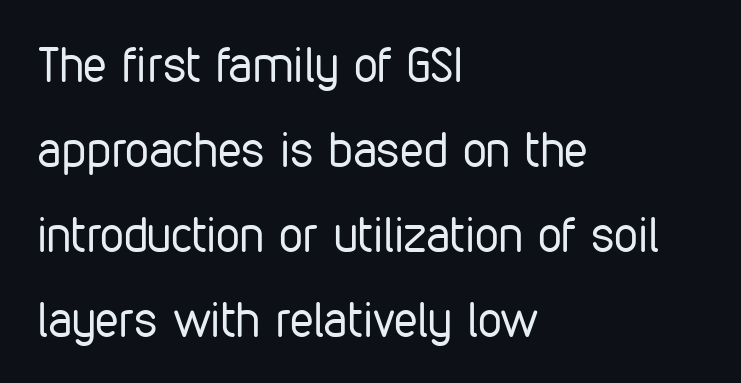
Q: Is the text bold? A: No.
Q: Is the text italic (slanted)? A: No, it is upright.
Q: Is the typeface a serif or a sans-serif typeface? A: Sans-serif.
Q: Is the text underlined? A: No.
Q: How is the paragraph aligned? A: Left-aligned.
Q: Is the spacing between letters normal or unusually wide? A: Normal.
Q: Width (condensed, normal, or wide)? A: Condensed.
Q: Stroke contrast? A: Low.
Q: x-height? A: Medium.
Q: Monospaced? A: No.
